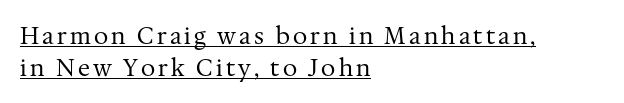
The image shows 23 px text type, upright; set left-aligned, normal line spacing (1.41x), underlined.
